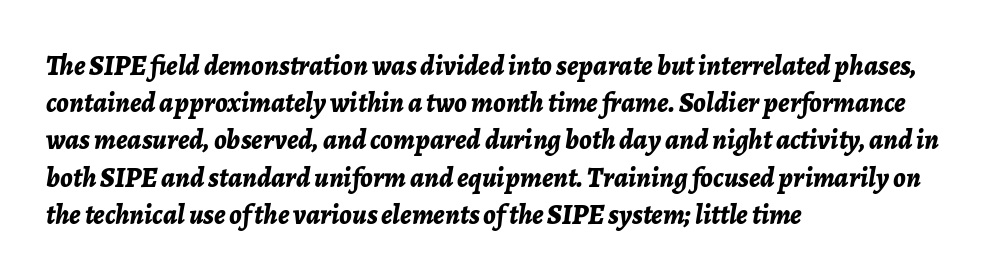
{"italic": "yes", "lean": "right", "slant_degrees": 7, "bold": "yes", "weight": "bold", "width": "normal", "stroke_contrast": "low", "x_height": "medium", "monospaced": "no", "underline": "no", "align": "left", "line_spacing": "normal", "line_spacing_ratio": 1.33, "letter_spacing": "normal", "letter_spacing_em": 0.0, "glyph_px": 28}
